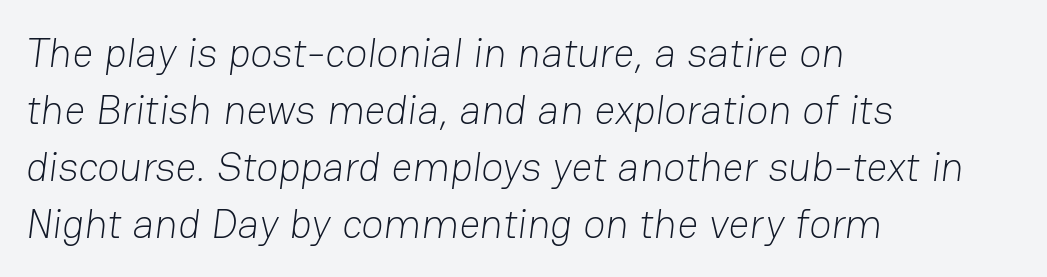
The image shows 41 px light sans-serif type; set left-aligned, normal line spacing (1.39x), normal letter spacing, not underlined; low stroke contrast and a medium x-height.
